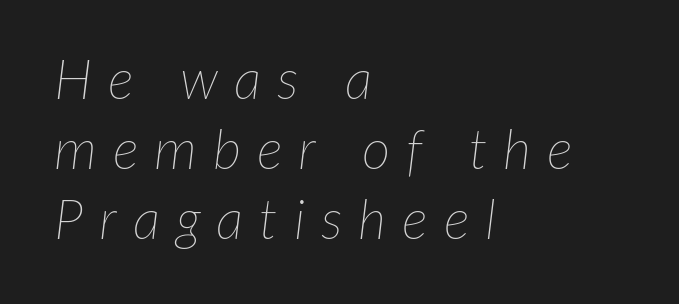
Q: Is the text bold? A: No.
Q: Is the text italic (slanted)? A: Yes, it leans right by about 7 degrees.
Q: Is the text underlined? A: No.
Q: How is the paragraph aligned? A: Left-aligned.
Q: Is the spacing between letters normal or unusually wide? A: Unusually wide.
Q: Is the spacing between lines tight, normal or loose? A: Normal.
Q: Width (condensed, normal, or wide)? A: Normal.
Q: Stroke contrast? A: Low.
Q: x-height? A: Medium.
Q: Monospaced? A: No.
